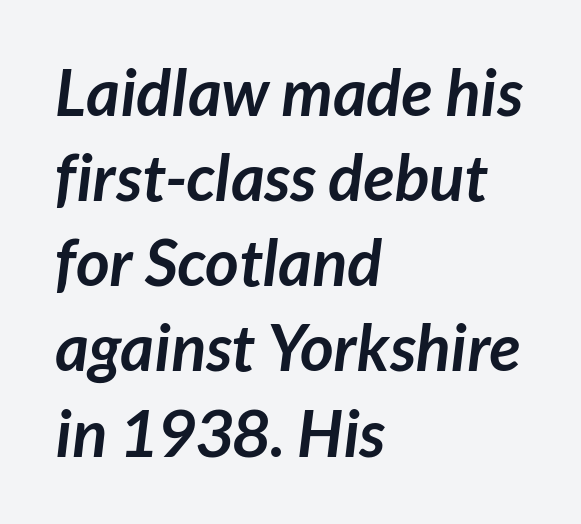
{"serif": "no", "bold": "yes", "weight": "semibold", "width": "normal", "stroke_contrast": "low", "x_height": "medium", "monospaced": "no", "underline": "no", "align": "left", "line_spacing": "normal", "line_spacing_ratio": 1.31, "letter_spacing": "normal", "letter_spacing_em": 0.0, "glyph_px": 65}
